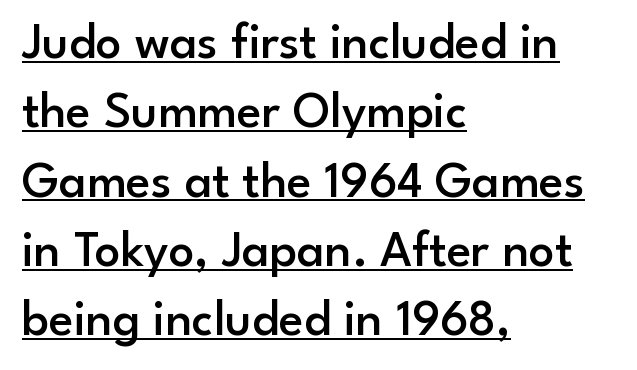
{"serif": "no", "italic": "no", "bold": "semi", "weight": "semibold", "width": "normal", "stroke_contrast": "low", "x_height": "small", "monospaced": "no", "underline": "yes", "align": "left", "line_spacing": "normal", "line_spacing_ratio": 1.36, "letter_spacing": "normal", "letter_spacing_em": 0.0, "glyph_px": 51}
